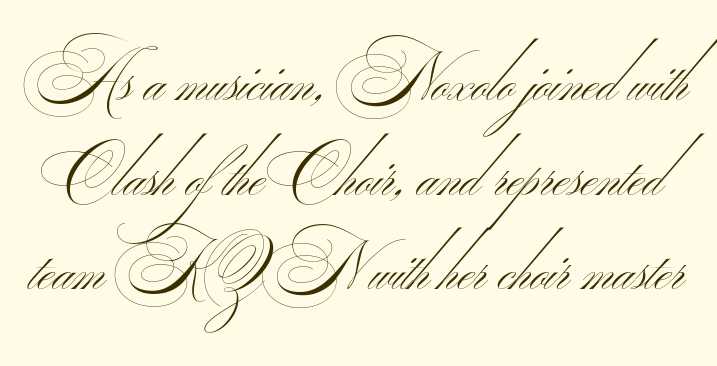
Q: Is the text bold? A: No.
Q: Is the typeface a serif or a sans-serif typeface? A: Sans-serif.
Q: Is the text underlined? A: No.
Q: Is the spacing between letters normal or unusually wide? A: Normal.
Q: Is the spacing between lines tight, normal or loose? A: Normal.
Q: Width (condensed, normal, or wide)? A: Wide.
Q: Stroke contrast? A: Medium.
Q: Monospaced? A: No.
